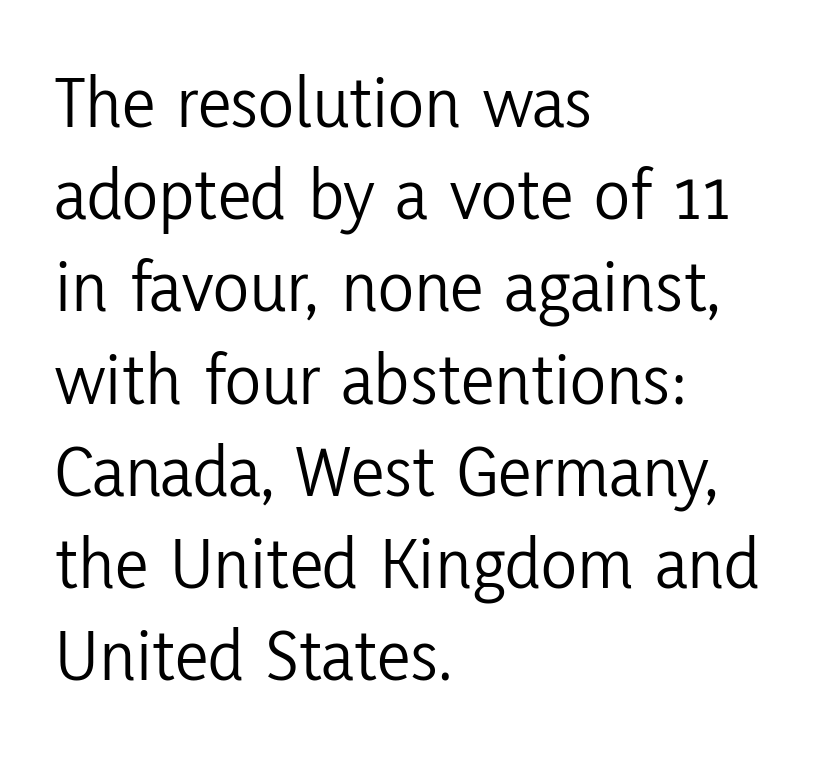
{"serif": "no", "italic": "no", "bold": "no", "weight": "light", "width": "condensed", "stroke_contrast": "low", "x_height": "medium", "monospaced": "no", "underline": "no", "align": "left", "line_spacing_ratio": 1.23, "letter_spacing": "normal", "letter_spacing_em": 0.0, "glyph_px": 75}
